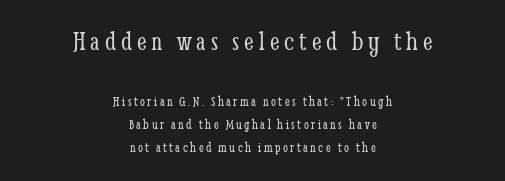
{"serif": "yes", "italic": "no", "bold": "no", "weight": "light", "width": "condensed", "stroke_contrast": "low", "x_height": "medium", "monospaced": "no", "underline": "no", "align": "center", "line_spacing": "normal", "line_spacing_ratio": 1.66, "larger_block": "first", "size_ratio": 2.0, "glyph_px": 28}
